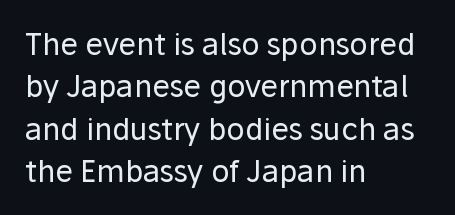
Q: Is the text bold? A: No.
Q: Is the text italic (slanted)? A: No, it is upright.
Q: Is the typeface a serif or a sans-serif typeface? A: Sans-serif.
Q: Is the text underlined? A: No.
Q: How is the paragraph aligned? A: Left-aligned.
Q: Is the spacing between letters normal or unusually wide? A: Normal.
Q: Is the spacing between lines tight, normal or loose? A: Normal.
Q: Width (condensed, normal, or wide)? A: Normal.
Q: Stroke contrast? A: Low.
Q: x-height? A: Medium.
Q: Monospaced? A: No.
